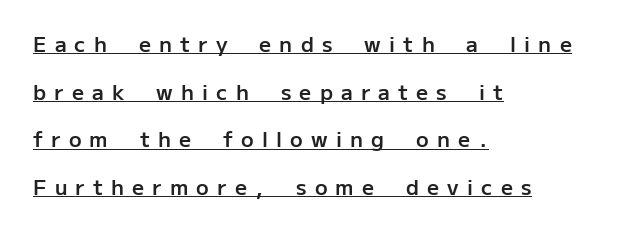
The image shows 21 px text type, upright; set left-aligned, loose line spacing (2.27x), unusually wide letter spacing (+0.39 em), underlined.
